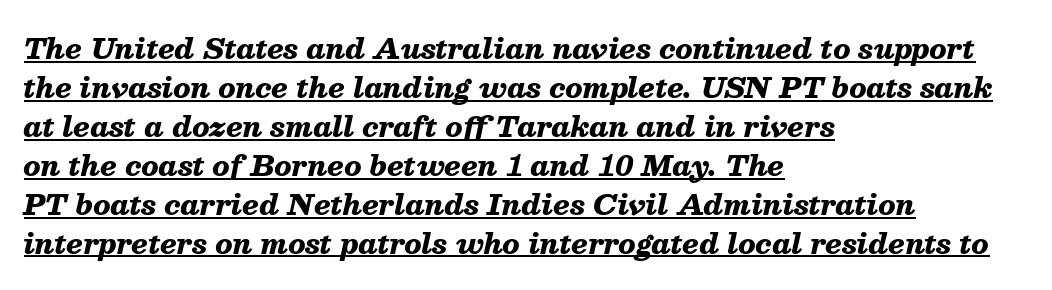
The image shows 28 px heavy type, italic (leaning right); set left-aligned, normal line spacing (1.39x), normal letter spacing, underlined; medium stroke contrast and a medium x-height.
